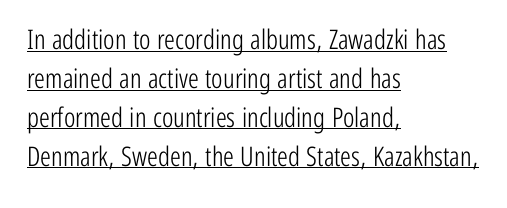
{"italic": "no", "bold": "no", "underline": "yes", "align": "left", "line_spacing": "normal", "line_spacing_ratio": 1.44, "letter_spacing": "normal", "letter_spacing_em": 0.0, "glyph_px": 27}
